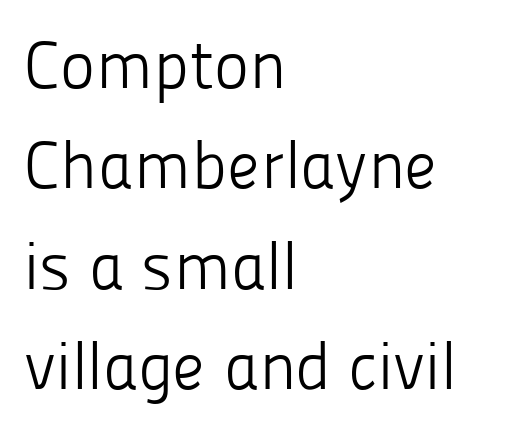
{"serif": "no", "italic": "no", "bold": "no", "weight": "light", "width": "normal", "stroke_contrast": "low", "x_height": "medium", "monospaced": "no", "underline": "no", "align": "left", "line_spacing": "normal", "line_spacing_ratio": 1.5, "letter_spacing": "normal", "letter_spacing_em": 0.0, "glyph_px": 67}
